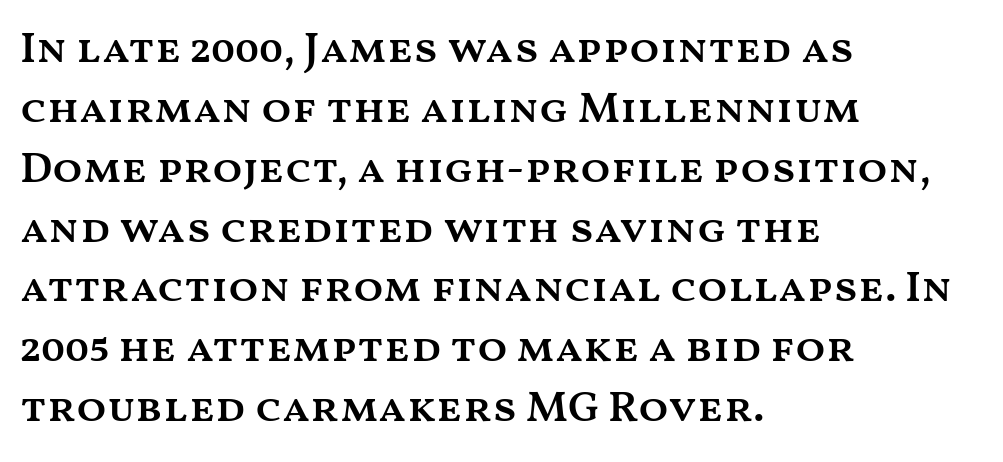
{"italic": "no", "bold": "semi", "weight": "semibold", "width": "wide", "stroke_contrast": "medium", "x_height": "medium", "monospaced": "no", "underline": "no", "align": "left", "line_spacing": "normal", "line_spacing_ratio": 1.36, "letter_spacing": "normal", "letter_spacing_em": 0.0, "glyph_px": 44}
